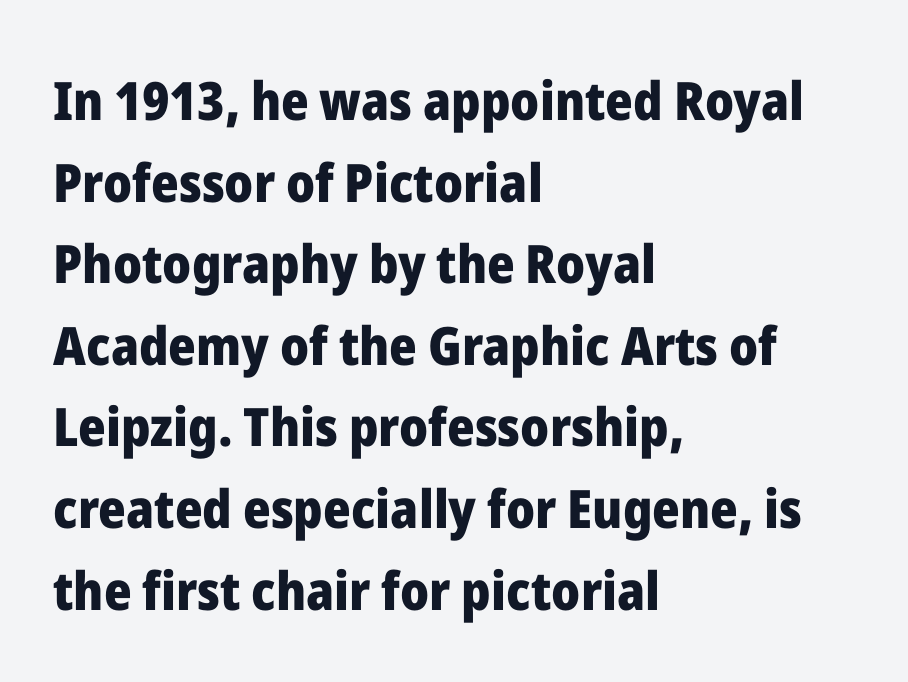
Q: Is the text bold? A: Yes.
Q: Is the text italic (slanted)? A: No, it is upright.
Q: Is the typeface a serif or a sans-serif typeface? A: Sans-serif.
Q: Is the text underlined? A: No.
Q: How is the paragraph aligned? A: Left-aligned.
Q: Is the spacing between letters normal or unusually wide? A: Normal.
Q: Is the spacing between lines tight, normal or loose? A: Normal.
Q: Width (condensed, normal, or wide)? A: Normal.
Q: Stroke contrast? A: Low.
Q: x-height? A: Medium.
Q: Monospaced? A: No.
